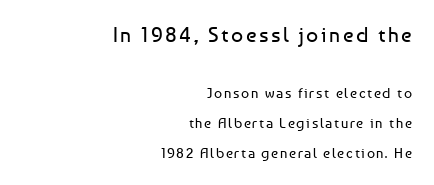
{"italic": "no", "bold": "no", "underline": "no", "align": "right", "line_spacing": "loose", "line_spacing_ratio": 2.15, "larger_block": "first", "size_ratio": 1.5, "glyph_px": 21}
